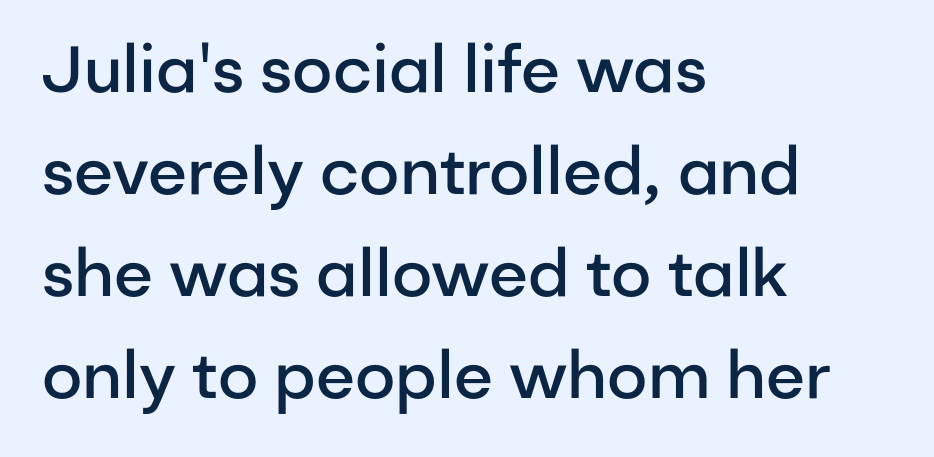
{"serif": "no", "italic": "no", "bold": "semi", "weight": "semibold", "width": "normal", "stroke_contrast": "low", "x_height": "medium", "monospaced": "no", "underline": "no", "align": "left", "line_spacing": "normal", "line_spacing_ratio": 1.57, "letter_spacing": "normal", "letter_spacing_em": 0.0, "glyph_px": 65}
